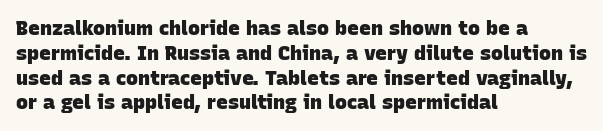
Caption: standard tracking, unaltered. Descenders hang freely into open space. Caption: multi-line text, flush left, ragged right. Chunky letters — that's bold for sure.
